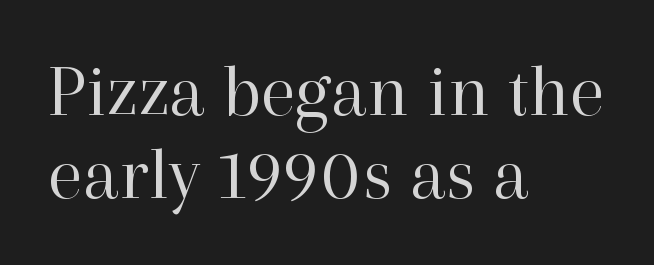
The image shows 77 px regular-weight serif type, upright; set left-aligned, tight line spacing (1.08x), normal letter spacing, not underlined; high stroke contrast and a medium x-height.
